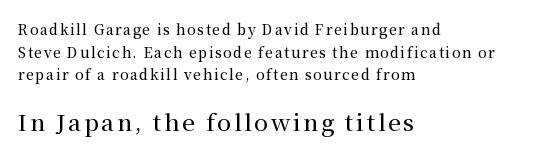
{"italic": "no", "underline": "no", "align": "left", "line_spacing": "normal", "line_spacing_ratio": 1.61, "larger_block": "second", "size_ratio": 1.64, "glyph_px": 23}
